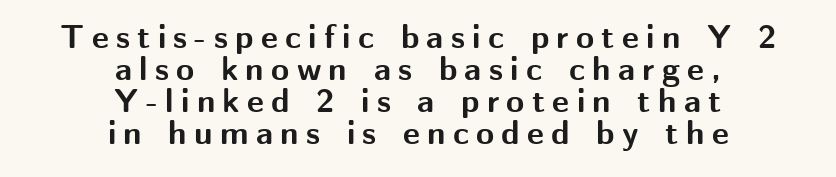
Varying glyph widths throughout — classic text-font behaviour. Do the letters lean? They stand straight. The rendering uses a small line-height, squeezing the rows. You could only call the tracking loose — the letters float apart.
